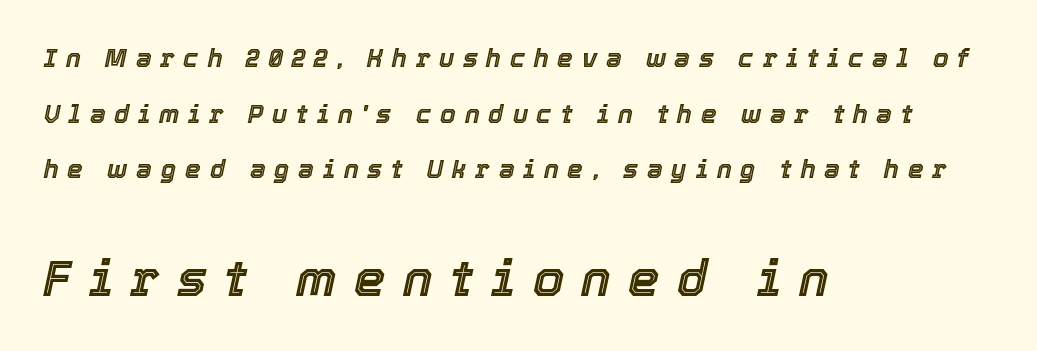
Notice how the stems are inclined rather than vertical — that's the hallmark of italics. If you measured baseline to baseline, you'd find a long distance. Decoration check: the copy has no underline. Scale increases going downward across the two blocks.
